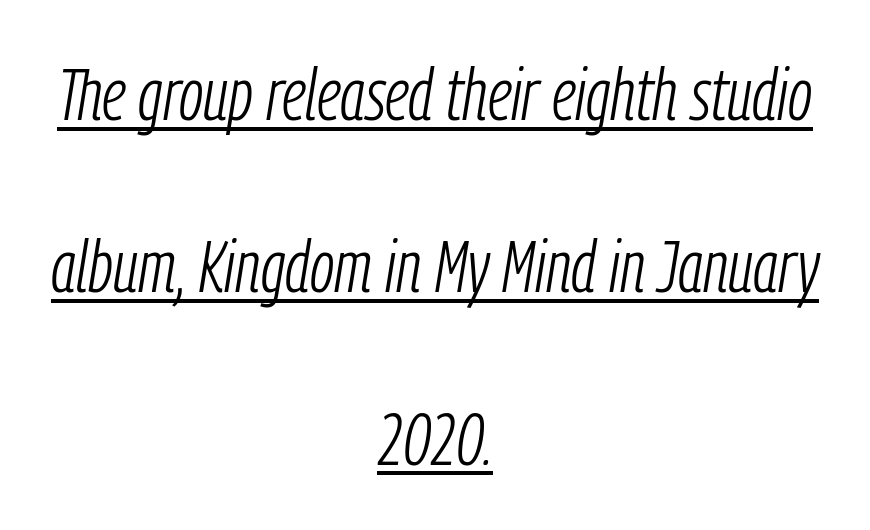
{"italic": "yes", "lean": "right", "slant_degrees": 9, "bold": "no", "weight": "light", "width": "condensed", "stroke_contrast": "low", "x_height": "medium", "monospaced": "no", "underline": "yes", "align": "center", "line_spacing": "loose", "line_spacing_ratio": 2.33, "letter_spacing": "normal", "letter_spacing_em": 0.0, "glyph_px": 74}
